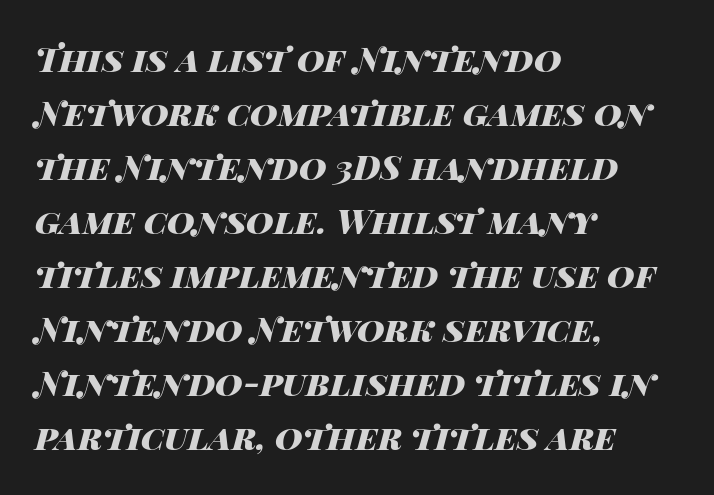
Here the glyphs are tracked normally, forming tight word shapes. This is heavy type, rendered in bold. Compared with typical paragraphs, the rows here are spaced about the same. Short and long lines alike share a common starting point at left. Just letters on the line, the space beneath them empty. This sample has the flowing, uneven cadence of proportional lettering.
